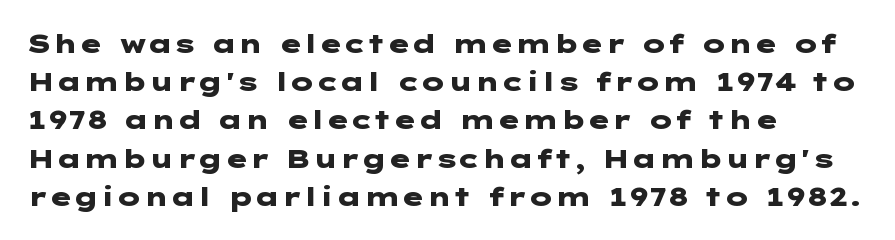
{"italic": "no", "bold": "yes", "underline": "no", "align": "left", "line_spacing": "normal", "line_spacing_ratio": 1.47, "letter_spacing": "normal", "letter_spacing_em": 0.0, "glyph_px": 26}
